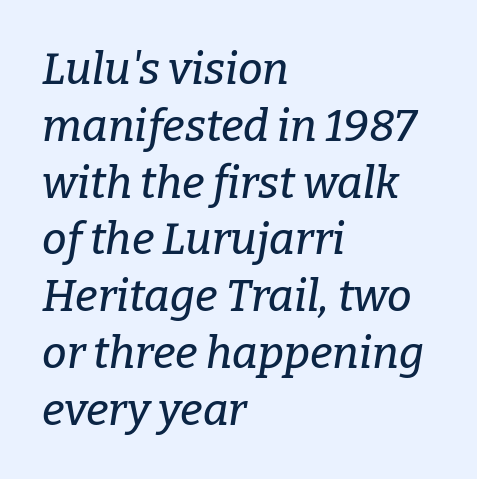
The image shows 44 px serif type, italic (leaning right); set left-aligned, normal line spacing (1.29x), normal letter spacing, not underlined; low stroke contrast and a medium x-height.
